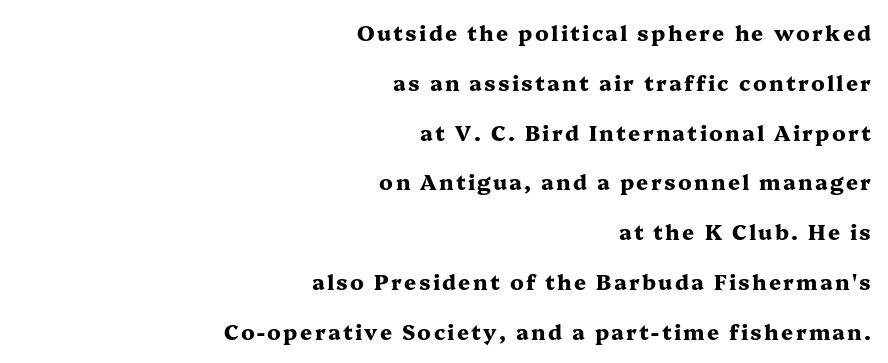
{"italic": "no", "bold": "yes", "underline": "no", "align": "right", "line_spacing": "loose", "line_spacing_ratio": 2.37, "glyph_px": 21}
